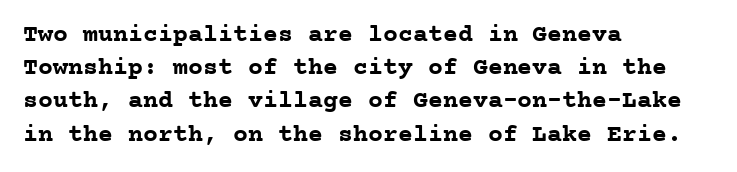
Q: Is the text bold? A: Yes.
Q: Is the text italic (slanted)? A: No, it is upright.
Q: Is the text underlined? A: No.
Q: How is the paragraph aligned? A: Left-aligned.
Q: Is the spacing between letters normal or unusually wide? A: Normal.
Q: Is the spacing between lines tight, normal or loose? A: Normal.
